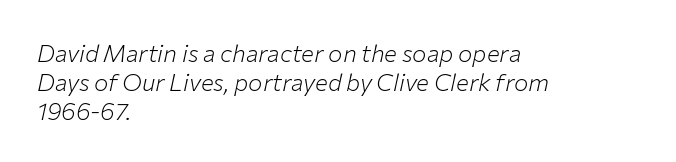
Observe the ordinary spacing: letters are neighbours, not strangers. The lines are quadded left. Does the lettering tilt? It does — this is italic. Stems here are at most as thick as an everyday book face. The glyphs are unaccompanied by any horizontal stroke below them.
